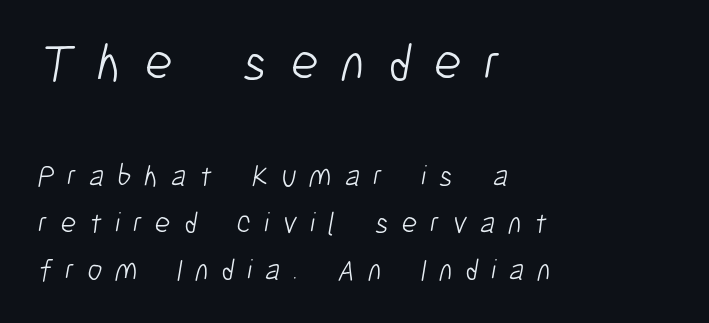
The image shows 53 px light, condensed sans-serif type; set left-aligned, normal line spacing (1.56x), unusually wide letter spacing (+0.44 em), not underlined; the first (top) block is 1.77x larger; low stroke contrast and a medium x-height.
